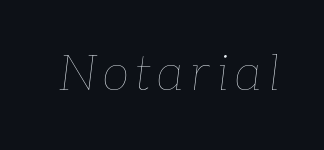
The image shows 49 px thin type, italic (leaning right); set not underlined; low stroke contrast and a medium x-height.
